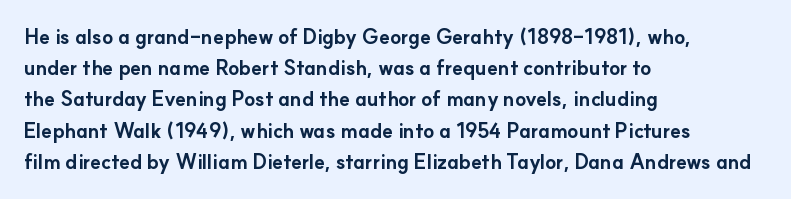
{"italic": "no", "bold": "yes", "underline": "no", "align": "left", "line_spacing": "normal", "line_spacing_ratio": 1.56, "letter_spacing": "normal", "letter_spacing_em": 0.0, "glyph_px": 20}
